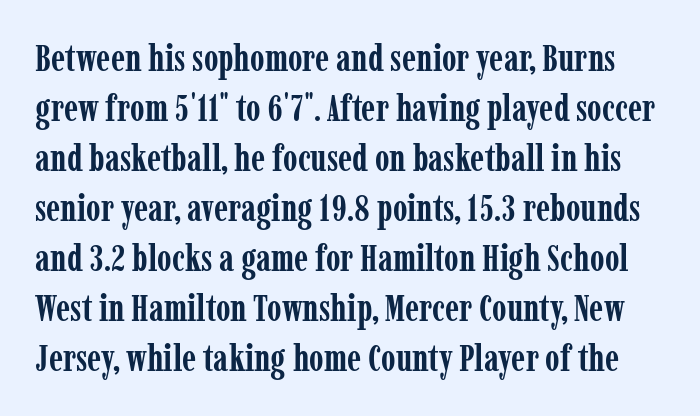
The image shows 37 px semibold, condensed serif type, upright; set normal line spacing (1.35x), normal letter spacing, not underlined; low stroke contrast and a medium x-height.
